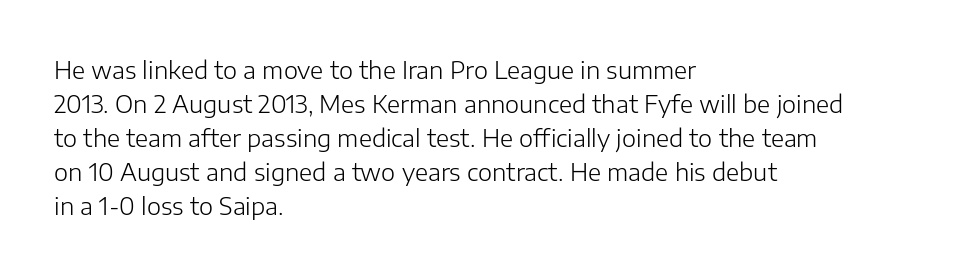
The image shows 24 px text type, upright; set left-aligned, normal line spacing (1.42x), normal letter spacing, not underlined.
